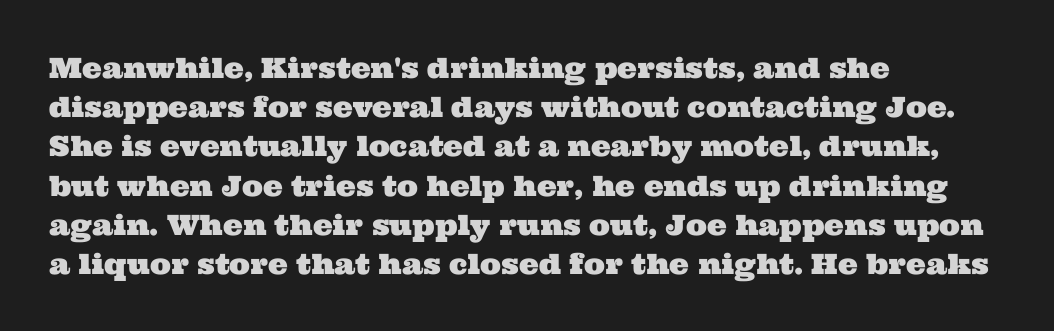
The image shows 28 px wide serif type; set left-aligned, normal line spacing (1.4x), normal letter spacing, not underlined; medium stroke contrast and a medium x-height.
